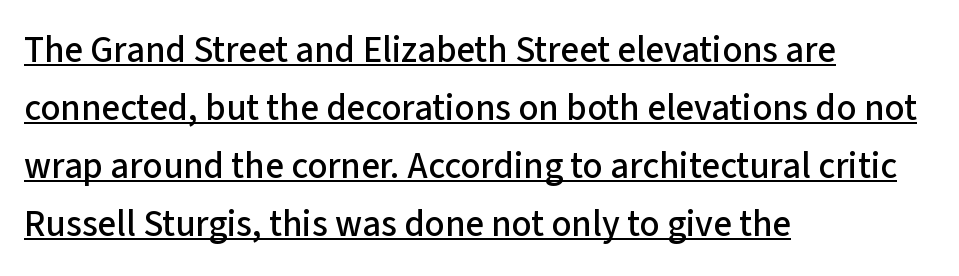
{"serif": "no", "italic": "no", "width": "normal", "stroke_contrast": "low", "x_height": "medium", "monospaced": "no", "underline": "yes", "align": "left", "line_spacing": "normal", "line_spacing_ratio": 1.57, "letter_spacing": "normal", "letter_spacing_em": 0.0, "glyph_px": 37}
